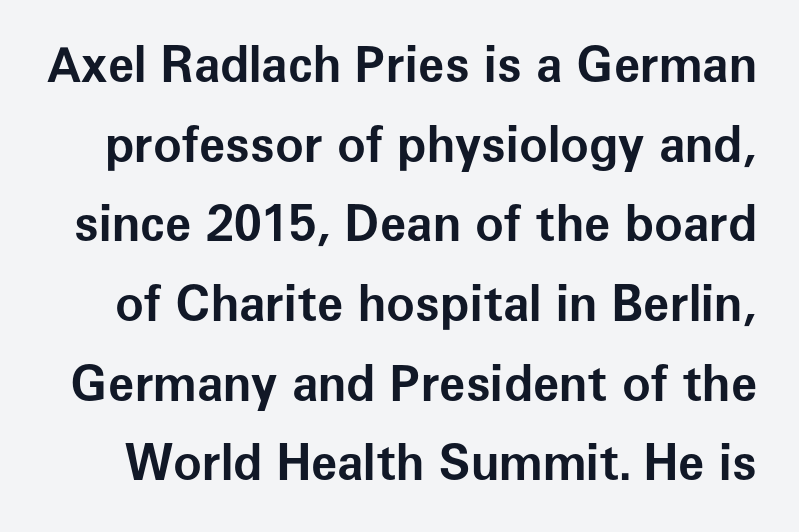
Q: Is the text bold? A: Yes.
Q: Is the text italic (slanted)? A: No, it is upright.
Q: Is the typeface a serif or a sans-serif typeface? A: Sans-serif.
Q: Is the text underlined? A: No.
Q: Is the spacing between letters normal or unusually wide? A: Normal.
Q: Is the spacing between lines tight, normal or loose? A: Normal.
Q: Width (condensed, normal, or wide)? A: Normal.
Q: Stroke contrast? A: Low.
Q: x-height? A: Medium.
Q: Monospaced? A: No.
